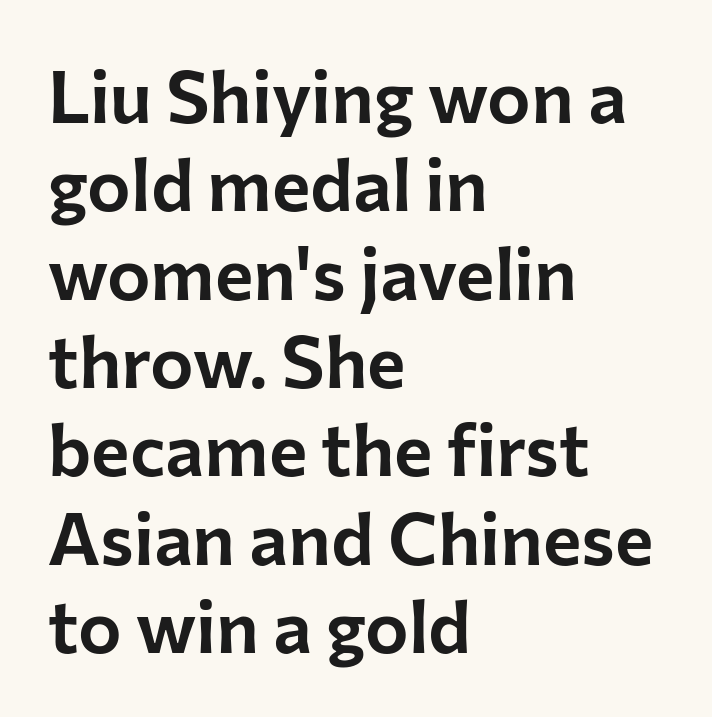
{"serif": "no", "italic": "no", "width": "normal", "stroke_contrast": "low", "x_height": "medium", "monospaced": "no", "underline": "no", "align": "left", "line_spacing_ratio": 1.21, "letter_spacing": "normal", "letter_spacing_em": 0.0, "glyph_px": 73}
